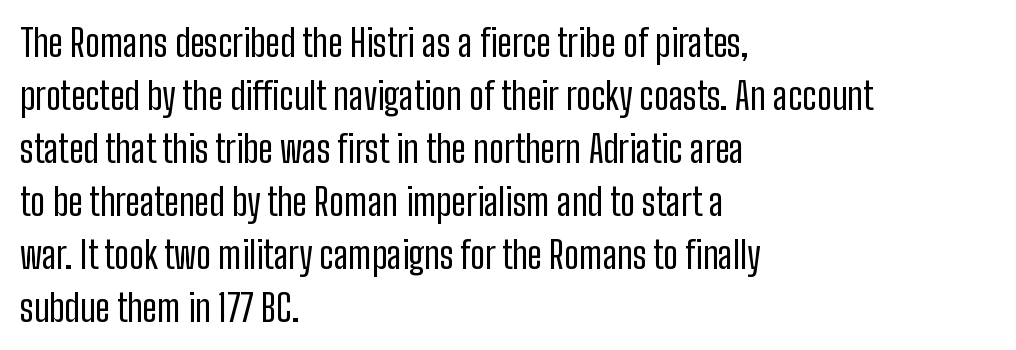
Look at the tracking — it's just the regular setting, nothing added. Posture: upright roman. Honestly, there is no underline to notice here at all. Horizontally, the lines are justified to the leading edge only. The passage shown stacks its lines at a standard gap.
